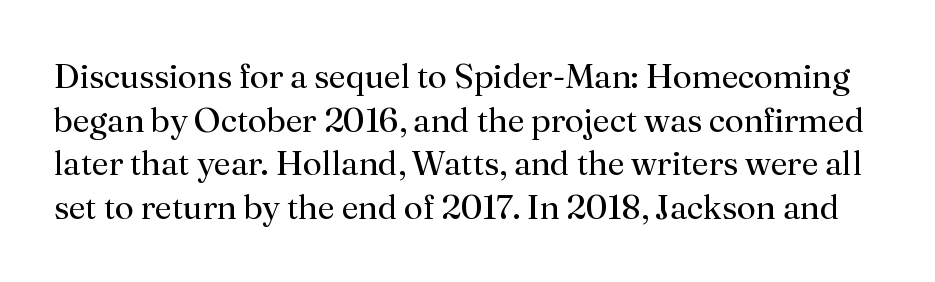
Q: Is the text bold? A: No.
Q: Is the text italic (slanted)? A: No, it is upright.
Q: Is the typeface a serif or a sans-serif typeface? A: Serif.
Q: Is the text underlined? A: No.
Q: Is the spacing between letters normal or unusually wide? A: Normal.
Q: Is the spacing between lines tight, normal or loose? A: Normal.
Q: Width (condensed, normal, or wide)? A: Normal.
Q: Stroke contrast? A: Medium.
Q: x-height? A: Small.
Q: Monospaced? A: No.
